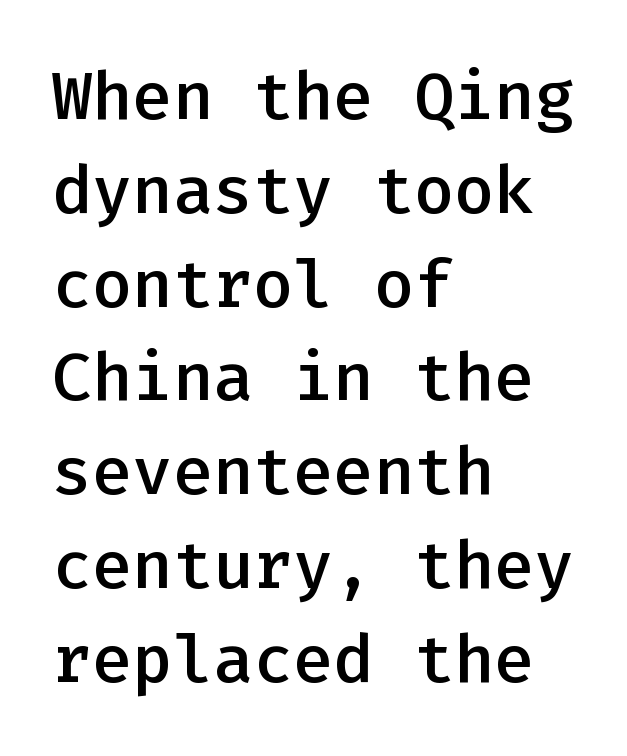
{"serif": "no", "italic": "no", "bold": "semi", "weight": "semibold", "width": "normal", "stroke_contrast": "low", "x_height": "medium", "monospaced": "yes", "underline": "no", "align": "left", "line_spacing": "normal", "line_spacing_ratio": 1.4, "letter_spacing": "normal", "letter_spacing_em": 0.0, "glyph_px": 67}
